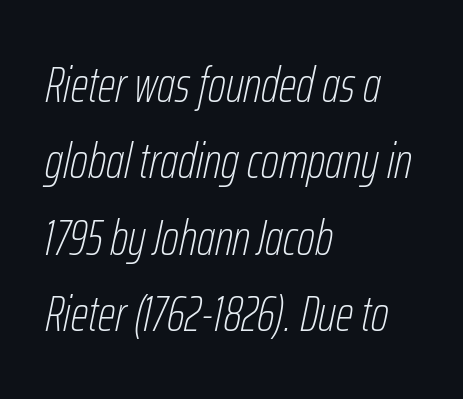
Q: Is the text bold? A: No.
Q: Is the text italic (slanted)? A: Yes, it leans right by about 12 degrees.
Q: Is the text underlined? A: No.
Q: How is the paragraph aligned? A: Left-aligned.
Q: Is the spacing between letters normal or unusually wide? A: Normal.
Q: Is the spacing between lines tight, normal or loose? A: Normal.
Q: Width (condensed, normal, or wide)? A: Condensed.
Q: Stroke contrast? A: Low.
Q: x-height? A: Medium.
Q: Monospaced? A: No.
